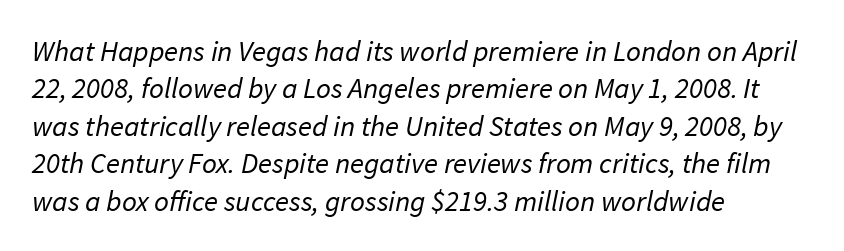
One glance says typical: line gaps are just what's usual. These lines stack with their left ends in a neat column. Is this a sans? Yes — the strokes have no serifs. No extra tracking has been applied to these lines.
